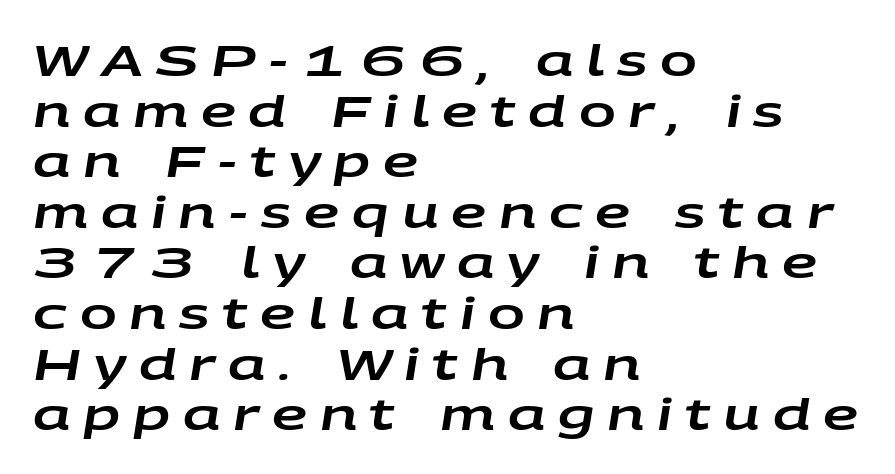
The image shows 44 px wide type, italic (leaning right); set left-aligned, tight line spacing (1.15x), unusually wide letter spacing (+0.29 em), not underlined; low stroke contrast and a large x-height.
